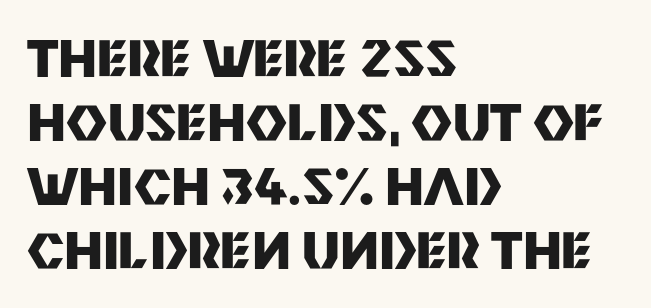
Q: Is the text bold? A: Yes.
Q: Is the text italic (slanted)? A: No, it is upright.
Q: Is the typeface a serif or a sans-serif typeface? A: Sans-serif.
Q: Is the text underlined? A: No.
Q: How is the paragraph aligned? A: Left-aligned.
Q: Is the spacing between letters normal or unusually wide? A: Normal.
Q: Is the spacing between lines tight, normal or loose? A: Normal.
Q: Width (condensed, normal, or wide)? A: Normal.
Q: Stroke contrast? A: Medium.
Q: x-height? A: Large.
Q: Monospaced? A: No.
